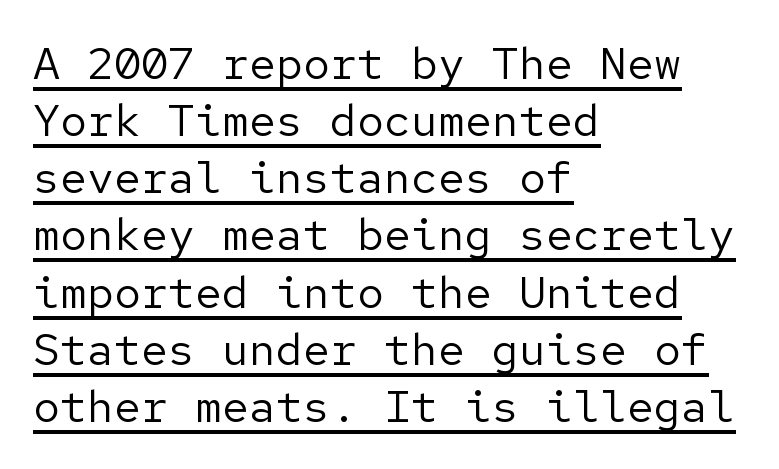
{"serif": "no", "italic": "no", "bold": "no", "weight": "regular", "width": "normal", "stroke_contrast": "low", "x_height": "medium", "underline": "yes", "align": "left", "line_spacing": "normal", "line_spacing_ratio": 1.27, "letter_spacing": "normal", "letter_spacing_em": 0.0, "glyph_px": 45}
